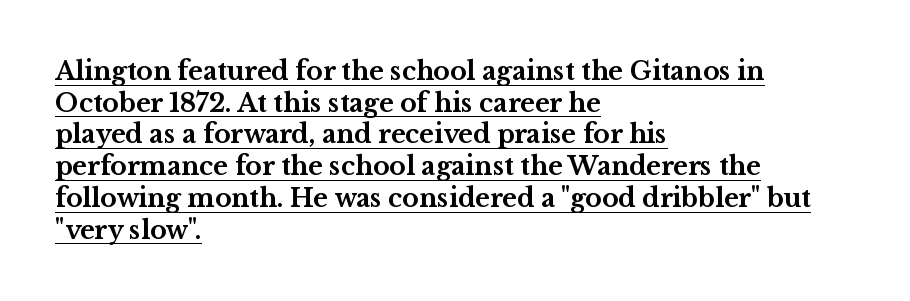
The image shows 25 px bold type, upright; set left-aligned, normal line spacing (1.27x), normal letter spacing, underlined.
